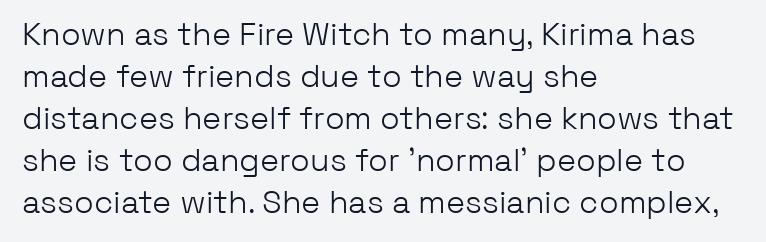
The image shows 32 px light sans-serif type, upright; set left-aligned, normal line spacing (1.31x), normal letter spacing, not underlined; low stroke contrast and a medium x-height.
